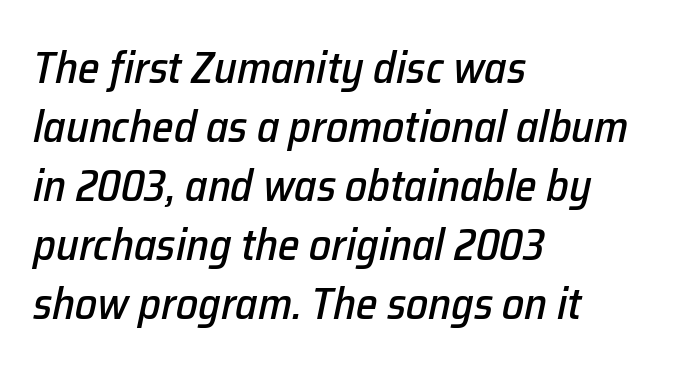
Q: Is the text italic (slanted)? A: Yes, it leans right by about 12 degrees.
Q: Is the text underlined? A: No.
Q: How is the paragraph aligned? A: Left-aligned.
Q: Is the spacing between letters normal or unusually wide? A: Normal.
Q: Is the spacing between lines tight, normal or loose? A: Normal.
Q: Width (condensed, normal, or wide)? A: Normal.
Q: Stroke contrast? A: Low.
Q: x-height? A: Medium.
Q: Monospaced? A: No.
